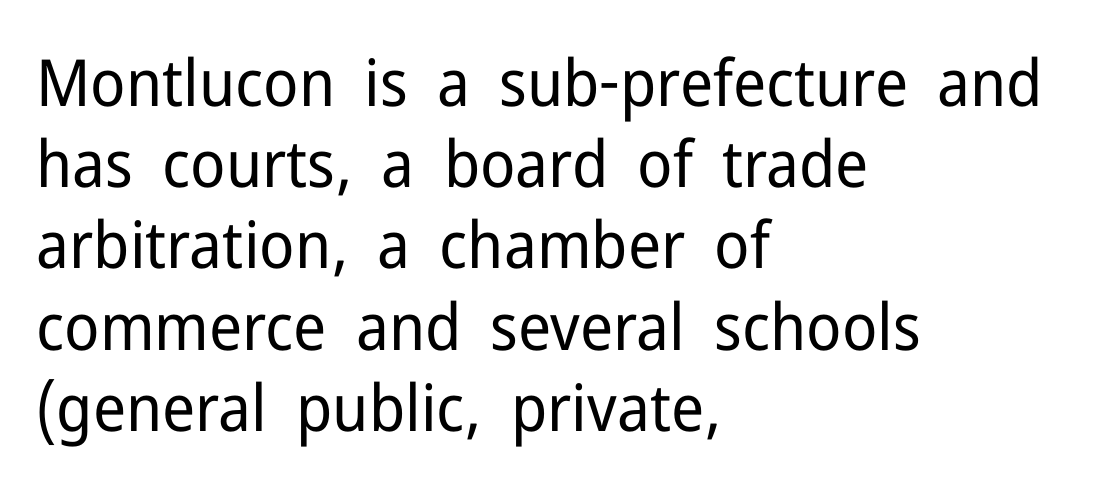
Q: Is the text bold? A: No.
Q: Is the text italic (slanted)? A: No, it is upright.
Q: Is the typeface a serif or a sans-serif typeface? A: Sans-serif.
Q: Is the text underlined? A: No.
Q: How is the paragraph aligned? A: Left-aligned.
Q: Is the spacing between letters normal or unusually wide? A: Normal.
Q: Is the spacing between lines tight, normal or loose? A: Normal.
Q: Width (condensed, normal, or wide)? A: Normal.
Q: Stroke contrast? A: Low.
Q: x-height? A: Medium.
Q: Monospaced? A: No.
